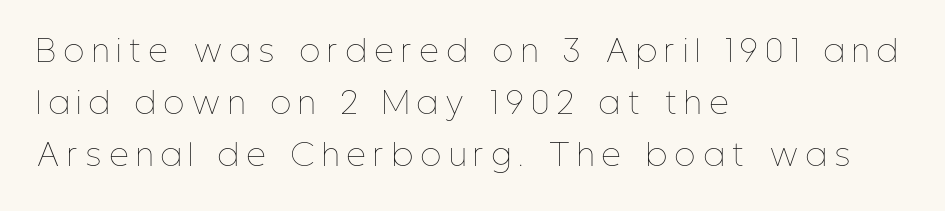
The image shows 30 px thin, condensed type, upright; set left-aligned, line spacing 1.74x, unusually wide letter spacing (+0.28 em), not underlined; low stroke contrast and a medium x-height.
